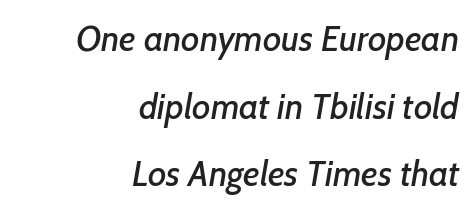
Compared with typical body copy, the letter spacing here is the same. Unlike a traditional serif, this face leaves its strokes unadorned. The glyphs are unaccompanied by any horizontal stroke below them. The passage shown is typed in a proportional face where columns would drift. Leading: increased.
